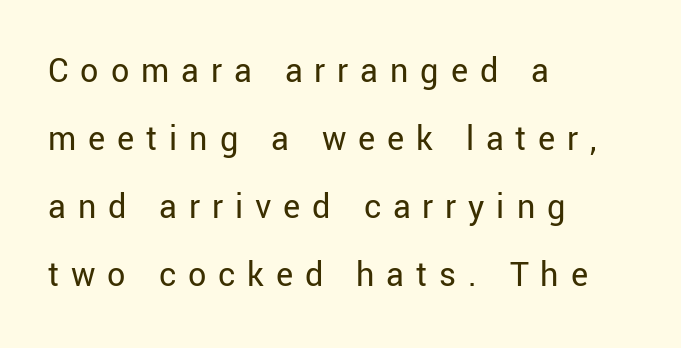
{"serif": "no", "italic": "no", "bold": "no", "weight": "regular", "width": "normal", "stroke_contrast": "low", "x_height": "medium", "monospaced": "no", "underline": "no", "align": "left", "line_spacing_ratio": 1.89, "letter_spacing": "wide", "letter_spacing_em": 0.33, "glyph_px": 36}
